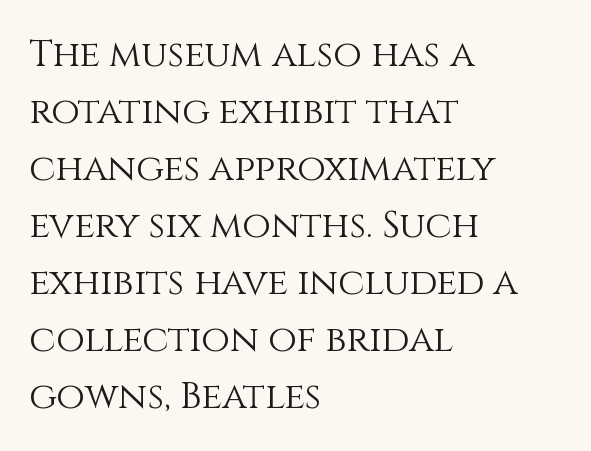
Q: Is the text bold? A: No.
Q: Is the text italic (slanted)? A: No, it is upright.
Q: Is the text underlined? A: No.
Q: How is the paragraph aligned? A: Left-aligned.
Q: Is the spacing between letters normal or unusually wide? A: Normal.
Q: Is the spacing between lines tight, normal or loose? A: Normal.
Q: Width (condensed, normal, or wide)? A: Normal.
Q: Stroke contrast? A: Medium.
Q: x-height? A: Large.
Q: Monospaced? A: No.
